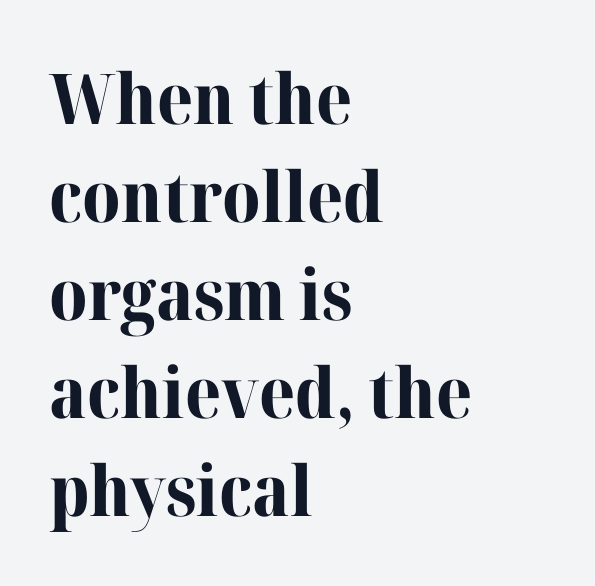
Q: Is the text bold? A: Yes.
Q: Is the text italic (slanted)? A: No, it is upright.
Q: Is the typeface a serif or a sans-serif typeface? A: Serif.
Q: Is the text underlined? A: No.
Q: How is the paragraph aligned? A: Left-aligned.
Q: Is the spacing between letters normal or unusually wide? A: Normal.
Q: Is the spacing between lines tight, normal or loose? A: Normal.
Q: Width (condensed, normal, or wide)? A: Normal.
Q: Stroke contrast? A: High.
Q: x-height? A: Medium.
Q: Monospaced? A: No.
